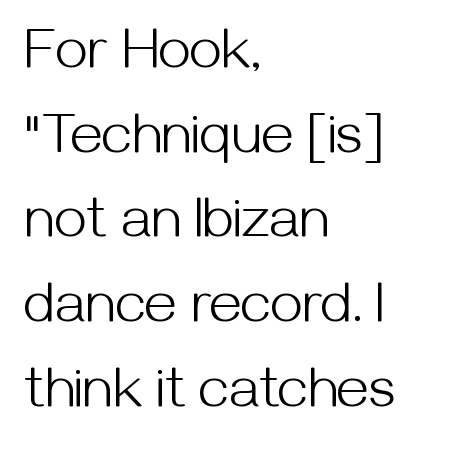
{"serif": "no", "italic": "no", "bold": "no", "weight": "light", "width": "normal", "stroke_contrast": "medium", "x_height": "medium", "monospaced": "no", "underline": "no", "align": "left", "line_spacing": "normal", "line_spacing_ratio": 1.46, "letter_spacing": "normal", "letter_spacing_em": 0.0, "glyph_px": 58}
